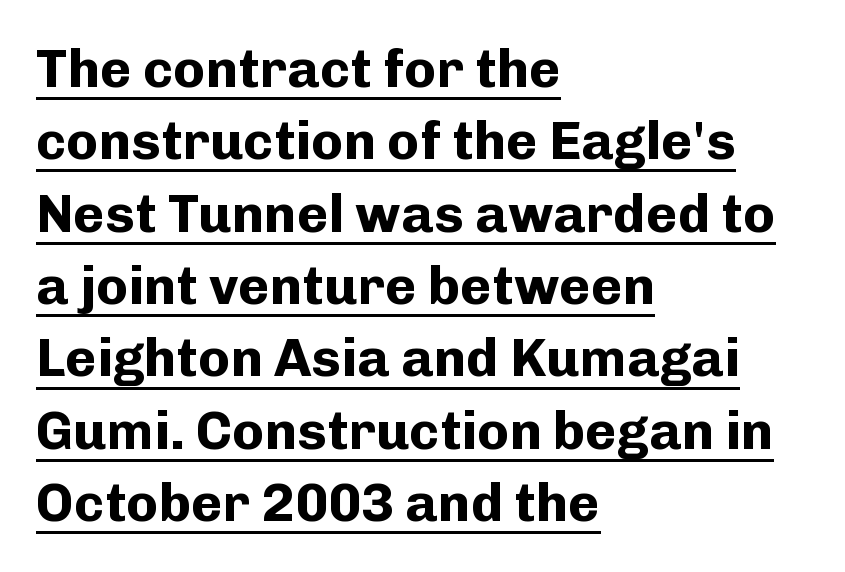
{"serif": "no", "italic": "no", "bold": "yes", "weight": "bold", "width": "normal", "stroke_contrast": "low", "x_height": "medium", "monospaced": "no", "underline": "yes", "align": "left", "line_spacing": "normal", "line_spacing_ratio": 1.34, "letter_spacing": "normal", "letter_spacing_em": 0.0, "glyph_px": 54}
